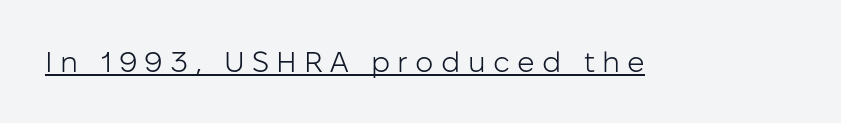
The type family on display is of the sans-serif kind. When letters stand straight like this, we call the style roman or upright. The rendering uses natural spacing where letterforms have individual widths. The strokes are not fattened; the text isn't bold. The face used here is rendered with a markedly widened letterfit.
